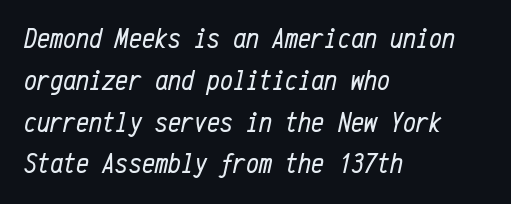
{"italic": "yes", "lean": "right", "slant_degrees": 12, "bold": "no", "weight": "regular", "width": "condensed", "stroke_contrast": "low", "x_height": "medium", "monospaced": "yes", "underline": "no", "align": "left", "line_spacing": "normal", "line_spacing_ratio": 1.44, "letter_spacing": "normal", "letter_spacing_em": 0.0, "glyph_px": 29}
